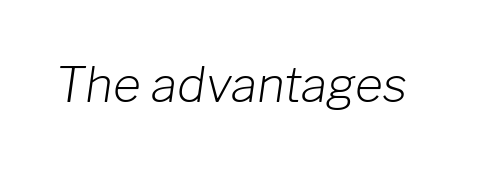
Q: Is the text bold? A: No.
Q: Is the text italic (slanted)? A: Yes, it leans right by about 8 degrees.
Q: Is the text underlined? A: No.
Q: Is the spacing between letters normal or unusually wide? A: Normal.
Q: Width (condensed, normal, or wide)? A: Normal.
Q: Stroke contrast? A: Low.
Q: x-height? A: Medium.
Q: Monospaced? A: No.
